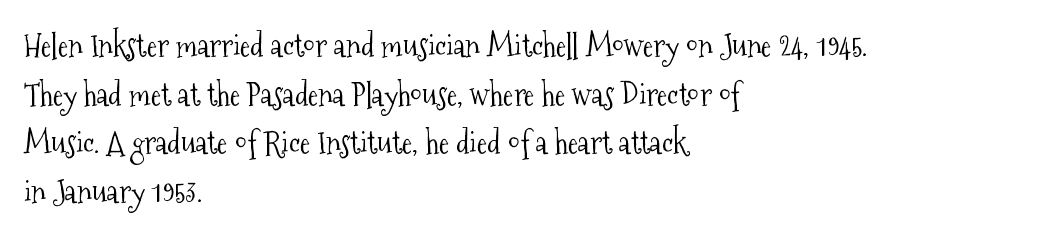
{"serif": "yes", "italic": "no", "bold": "no", "weight": "light", "width": "condensed", "stroke_contrast": "medium", "x_height": "medium", "monospaced": "no", "underline": "no", "align": "left", "line_spacing": "normal", "line_spacing_ratio": 1.57, "letter_spacing": "normal", "letter_spacing_em": 0.0, "glyph_px": 31}
